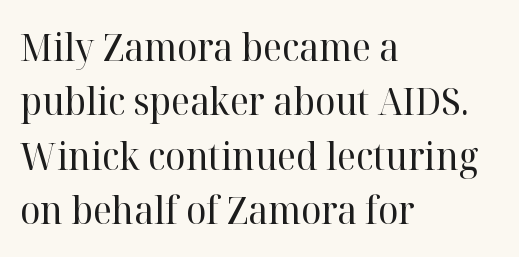
The image shows 38 px regular-weight serif type, upright; set left-aligned, normal line spacing (1.43x), normal letter spacing, not underlined; high stroke contrast and a medium x-height.
